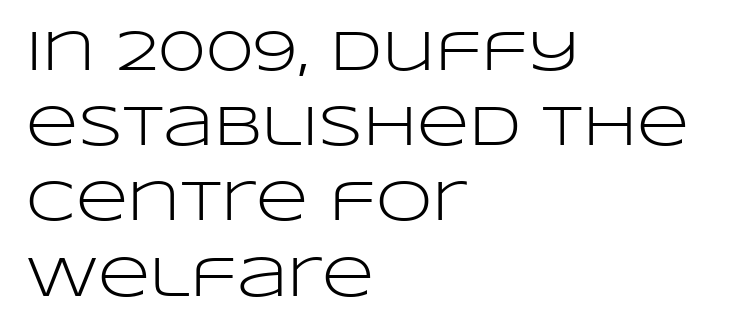
Classification — sans serif. Proportional: the letters do not fall into vertical columns. The space beneath each line is pristine and unruled. Between one letter and the next there's only the usual sliver of space. Weight: not bold — regular or lighter.
